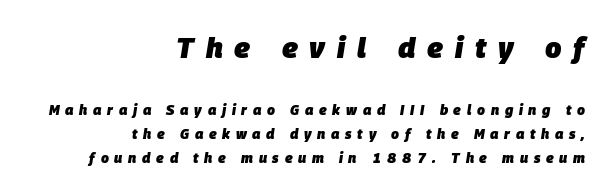
Q: Is the text bold? A: Yes.
Q: Is the text italic (slanted)? A: Yes, it leans right by about 9 degrees.
Q: Is the text underlined? A: No.
Q: How is the paragraph aligned? A: Right-aligned.
Q: Is the spacing between letters normal or unusually wide? A: Unusually wide.
Q: Is the spacing between lines tight, normal or loose? A: Normal.
Q: Which block of text is set in a larger size, the first (top) or the second (bottom)? A: The first (top) one.
Q: Width (condensed, normal, or wide)? A: Normal.
Q: Stroke contrast? A: Low.
Q: x-height? A: Large.
Q: Monospaced? A: No.
